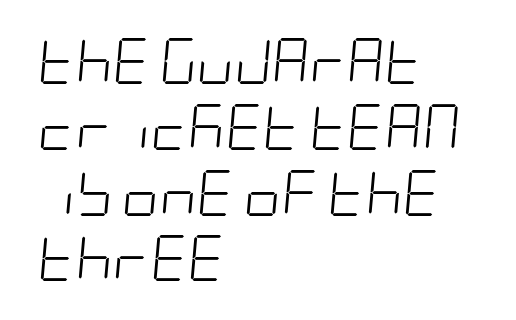
Vertically, the passage feels balanced, rows spaced as you'd expect. A bare baseline throughout the passage. The weight tops out at a normal text grade. Posture: slanted. Casual observation: everything's shoved over to the left. The type is set solid horizontally, with unmodified tracking.
